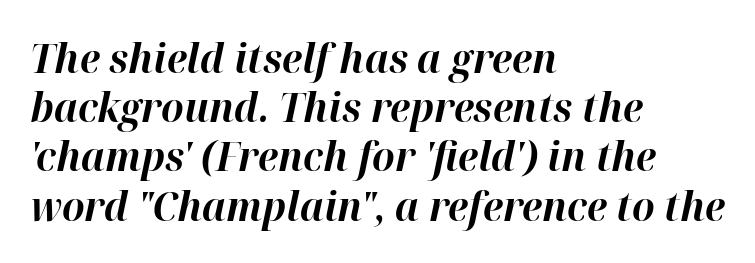
{"italic": "yes", "lean": "right", "slant_degrees": 12, "bold": "yes", "weight": "bold", "width": "normal", "stroke_contrast": "high", "x_height": "medium", "monospaced": "no", "underline": "no", "align": "left", "line_spacing_ratio": 1.23, "letter_spacing": "normal", "letter_spacing_em": 0.0, "glyph_px": 40}
